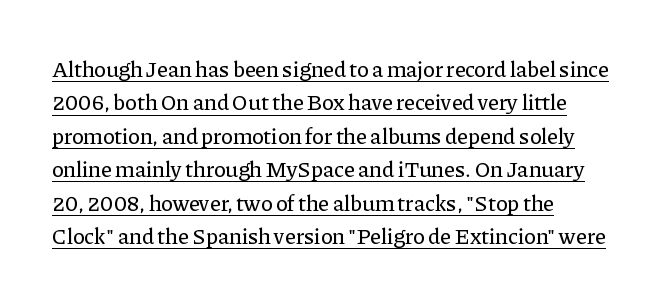
Does the copy run flush right? No — it runs flush left. Is there an underline? Yes — a line sits under the letters. Vertically, the passage feels balanced, rows spaced as you'd expect. Characters remain perfectly vertical along every line.
